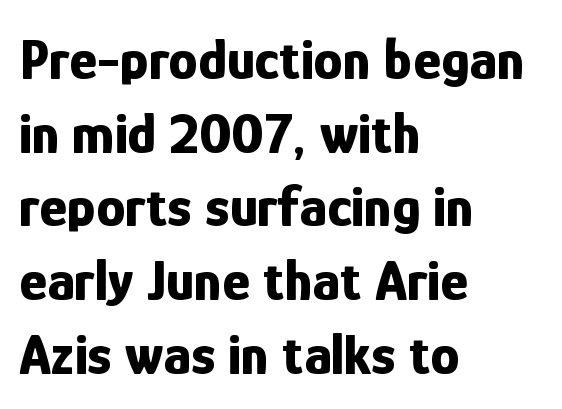
Honestly, there is no underline to notice here at all. The face used here has the dense, thick strokes of a bold. Proportional: the letters do not fall into vertical columns. The rendering keeps characters at their native spacing. Nope, no serifs anywhere on these letters. The typography opts for an upright posture over an oblique one.
